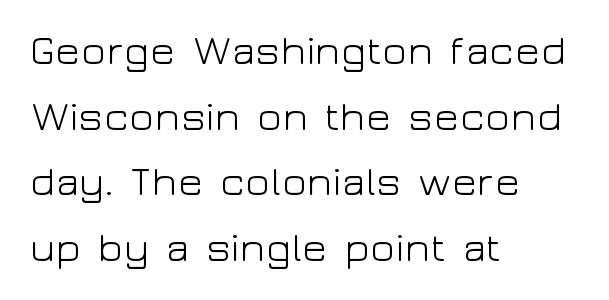
The image shows 41 px light, wide sans-serif type, upright; set left-aligned, normal line spacing (1.6x), normal letter spacing, not underlined; low stroke contrast and a medium x-height.
